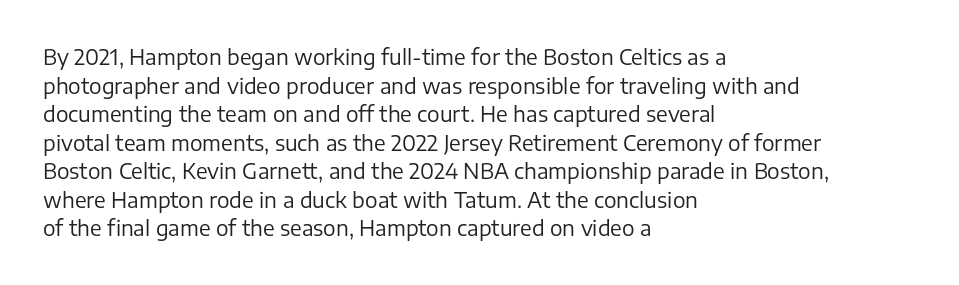
The image shows 21 px text type, upright; set left-aligned, normal line spacing (1.36x), normal letter spacing, not underlined.
